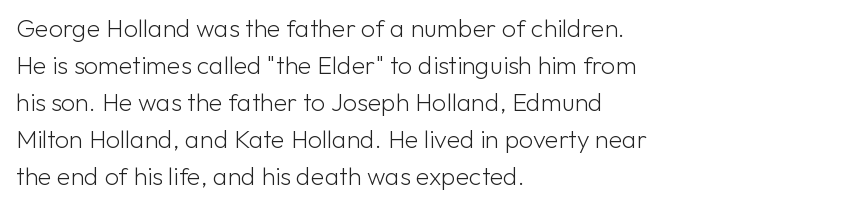
A typesetter would call this leading conventional body-copy spacing. Descender tails drop into unmarked territory. Visually the block forms a straight wall on the left and a jagged coastline on the right. Do the letters lean? They stand straight.
